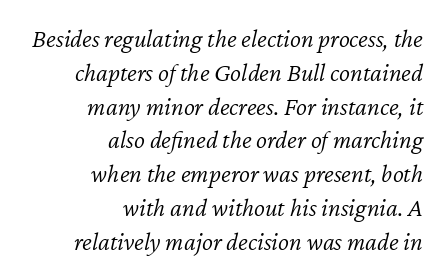
The space beneath each line is pristine and unruled. Regarding leading, the lines here are spaced in the standard way. Line ends are locked; line starts wander. The letterforms sit shoulder to shoulder at normal distance.
